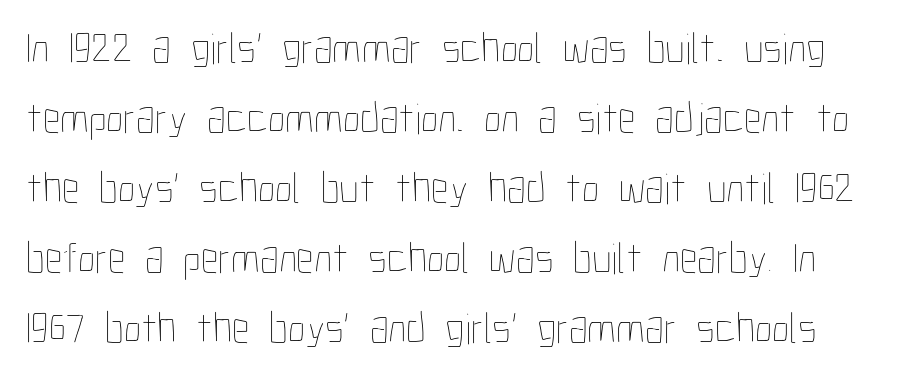
{"italic": "no", "bold": "no", "weight": "thin", "width": "condensed", "stroke_contrast": "low", "x_height": "medium", "monospaced": "no", "underline": "no", "line_spacing": "normal", "line_spacing_ratio": 1.59, "letter_spacing": "normal", "letter_spacing_em": 0.0, "glyph_px": 44}
